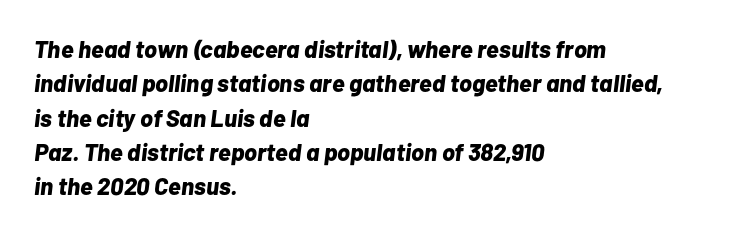
The image shows 24 px bold type, italic (leaning right); set left-aligned, normal line spacing (1.43x), normal letter spacing, not underlined.
